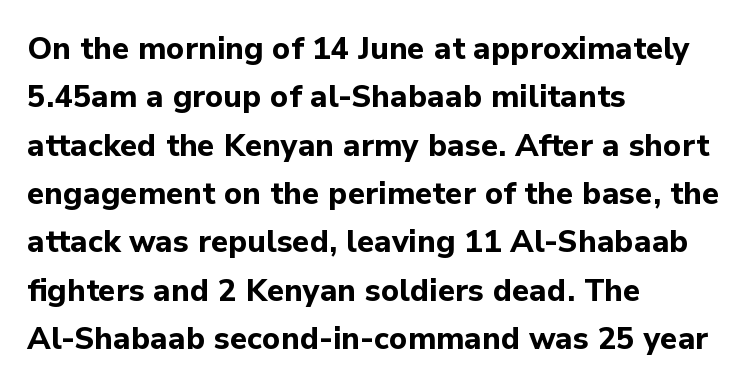
{"serif": "no", "italic": "no", "bold": "yes", "weight": "bold", "width": "normal", "stroke_contrast": "low", "x_height": "medium", "monospaced": "no", "underline": "no", "align": "left", "line_spacing": "normal", "line_spacing_ratio": 1.56, "letter_spacing": "normal", "letter_spacing_em": 0.0, "glyph_px": 31}
